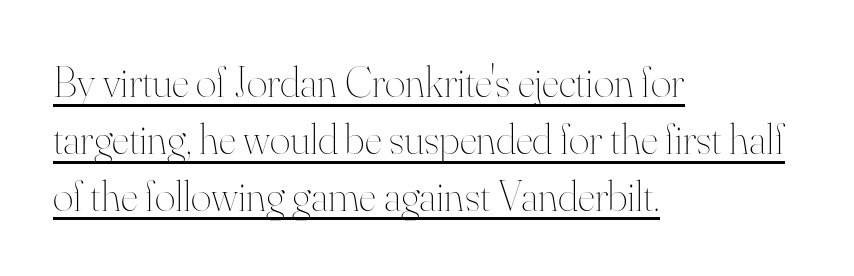
{"italic": "no", "bold": "no", "weight": "thin", "width": "normal", "stroke_contrast": "high", "x_height": "small", "monospaced": "no", "underline": "yes", "align": "left", "line_spacing": "normal", "line_spacing_ratio": 1.29, "letter_spacing": "normal", "letter_spacing_em": 0.0, "glyph_px": 44}
